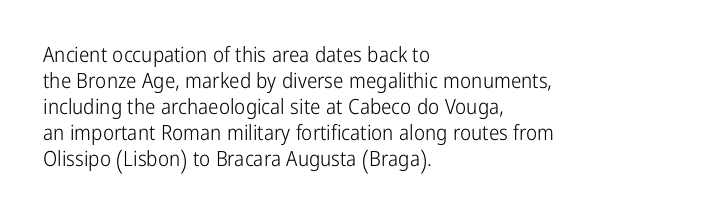
The image shows 21 px text type, upright; set left-aligned, line spacing 1.24x, normal letter spacing, not underlined.
